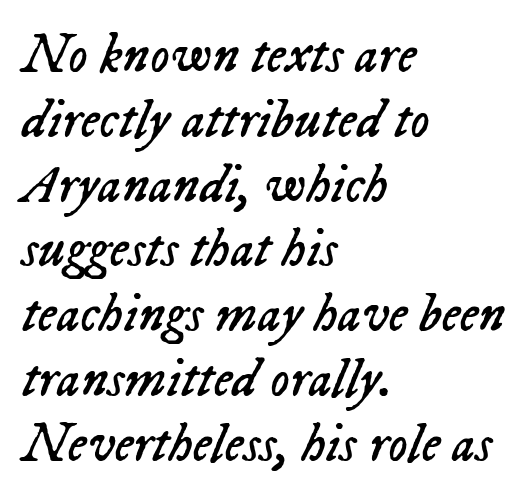
{"italic": "yes", "lean": "right", "slant_degrees": 23, "bold": "no", "weight": "regular", "width": "normal", "stroke_contrast": "low", "x_height": "medium", "monospaced": "no", "underline": "no", "align": "left", "line_spacing_ratio": 1.2, "letter_spacing": "normal", "letter_spacing_em": 0.0, "glyph_px": 54}
